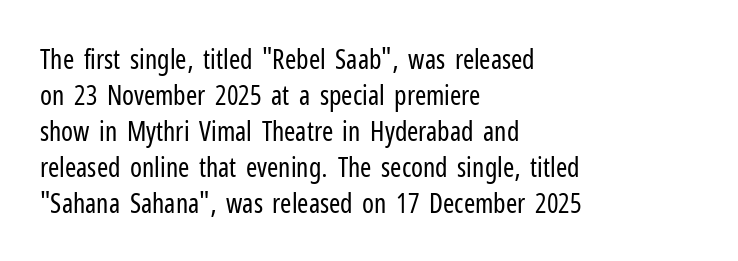
{"italic": "no", "bold": "no", "underline": "no", "align": "left", "line_spacing": "normal", "line_spacing_ratio": 1.33, "letter_spacing": "normal", "letter_spacing_em": 0.0, "glyph_px": 27}
